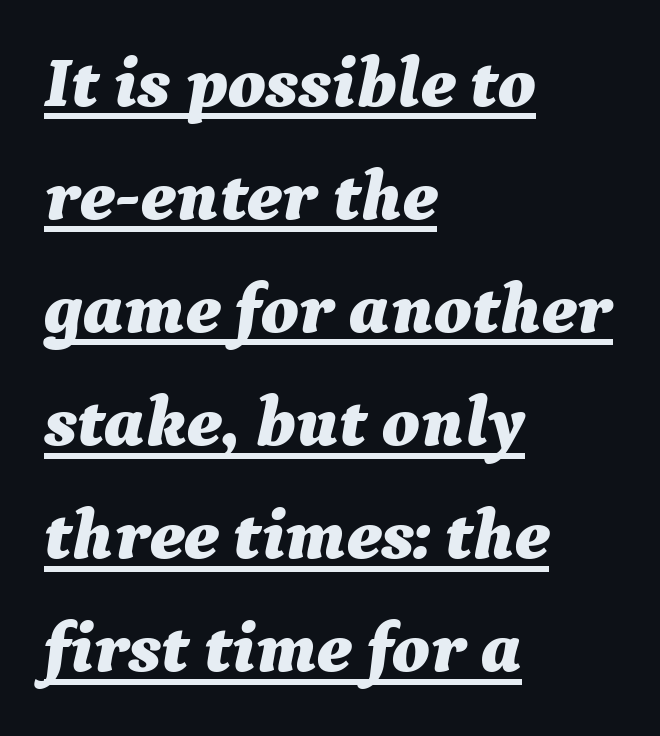
Q: Is the text bold? A: Yes.
Q: Is the text italic (slanted)? A: Yes, it leans right by about 9 degrees.
Q: Is the text underlined? A: Yes.
Q: How is the paragraph aligned? A: Left-aligned.
Q: Is the spacing between letters normal or unusually wide? A: Normal.
Q: Is the spacing between lines tight, normal or loose? A: Normal.
Q: Width (condensed, normal, or wide)? A: Normal.
Q: Stroke contrast? A: Medium.
Q: x-height? A: Medium.
Q: Monospaced? A: No.
